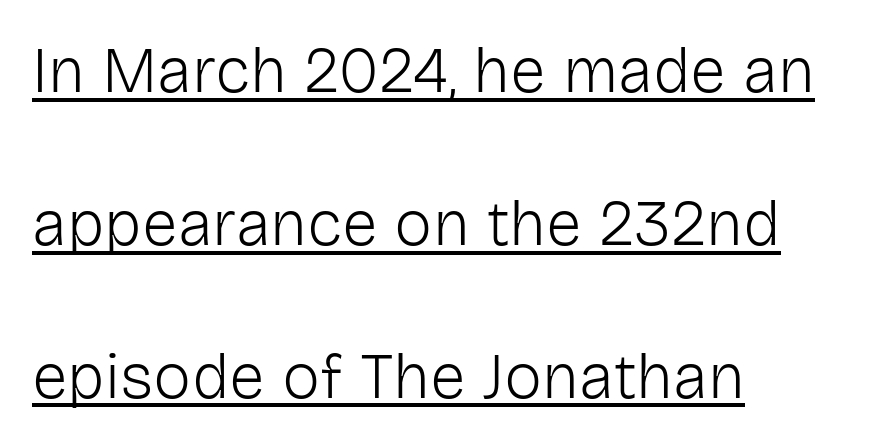
Q: Is the text bold? A: No.
Q: Is the text italic (slanted)? A: No, it is upright.
Q: Is the typeface a serif or a sans-serif typeface? A: Sans-serif.
Q: Is the text underlined? A: Yes.
Q: How is the paragraph aligned? A: Left-aligned.
Q: Is the spacing between letters normal or unusually wide? A: Normal.
Q: Is the spacing between lines tight, normal or loose? A: Loose.
Q: Width (condensed, normal, or wide)? A: Normal.
Q: Stroke contrast? A: Low.
Q: x-height? A: Medium.
Q: Monospaced? A: No.
